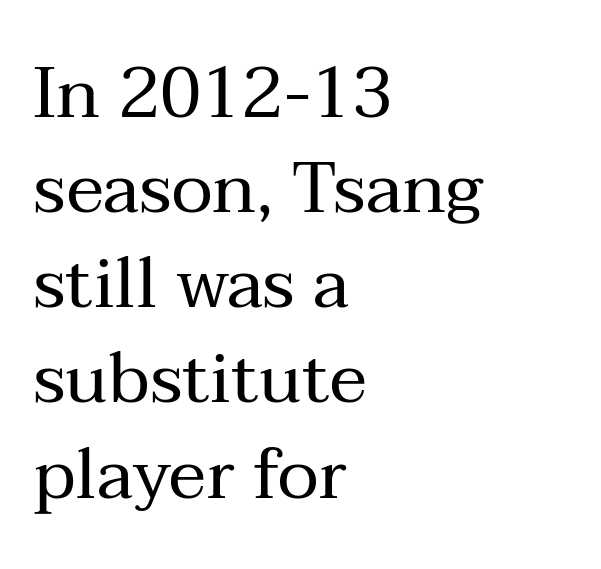
Q: Is the text bold? A: No.
Q: Is the text italic (slanted)? A: No, it is upright.
Q: Is the typeface a serif or a sans-serif typeface? A: Serif.
Q: Is the text underlined? A: No.
Q: How is the paragraph aligned? A: Left-aligned.
Q: Is the spacing between letters normal or unusually wide? A: Normal.
Q: Is the spacing between lines tight, normal or loose? A: Normal.
Q: Width (condensed, normal, or wide)? A: Normal.
Q: Stroke contrast? A: Medium.
Q: x-height? A: Medium.
Q: Monospaced? A: No.
